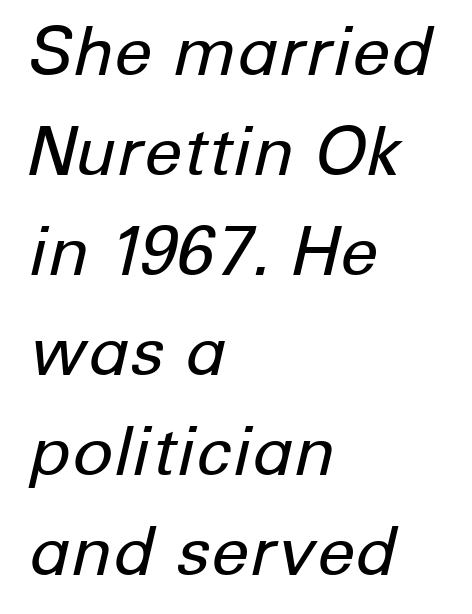
The font's italic variant was chosen for this text. These lines stack with their left ends in a neat column. The strip under each line holds only bare page. Vertically, the passage feels balanced, rows spaced as you'd expect. The rendering uses natural spacing where letterforms have individual widths.
